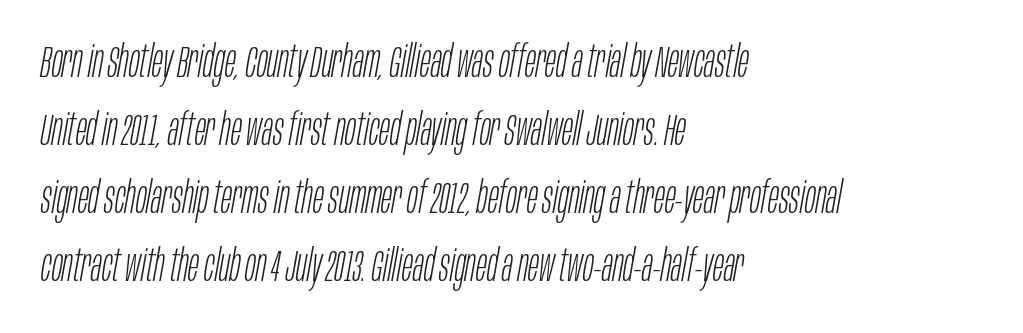
{"italic": "yes", "lean": "right", "slant_degrees": 10, "bold": "no", "weight": "light", "width": "condensed", "stroke_contrast": "low", "x_height": "large", "monospaced": "no", "underline": "no", "align": "left", "line_spacing": "normal", "line_spacing_ratio": 1.51, "letter_spacing": "normal", "letter_spacing_em": 0.0, "glyph_px": 45}
